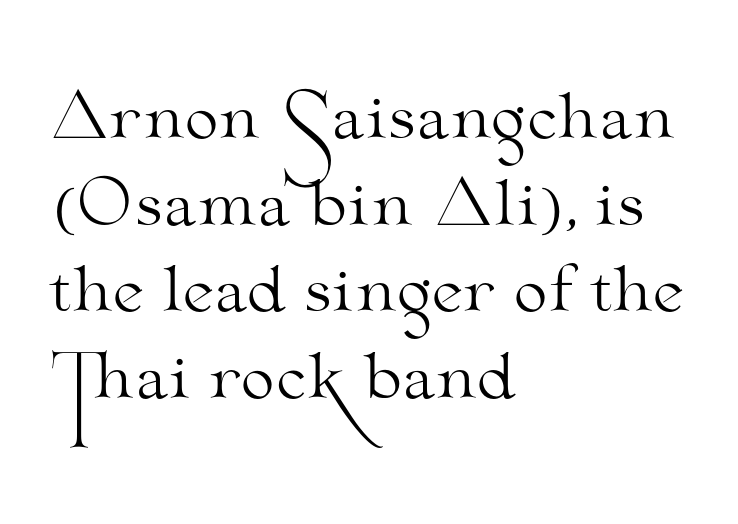
The image shows 61 px light, wide serif type, upright; set left-aligned, normal line spacing (1.42x), normal letter spacing, not underlined; medium stroke contrast and a small x-height.
